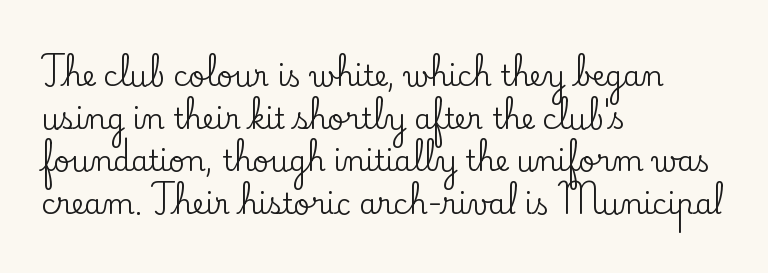
Q: Is the text italic (slanted)? A: No, it is upright.
Q: Is the typeface a serif or a sans-serif typeface? A: Serif.
Q: Is the text underlined? A: No.
Q: How is the paragraph aligned? A: Left-aligned.
Q: Is the spacing between letters normal or unusually wide? A: Normal.
Q: Is the spacing between lines tight, normal or loose? A: Normal.
Q: Width (condensed, normal, or wide)? A: Normal.
Q: Stroke contrast? A: Low.
Q: x-height? A: Small.
Q: Monospaced? A: No.
